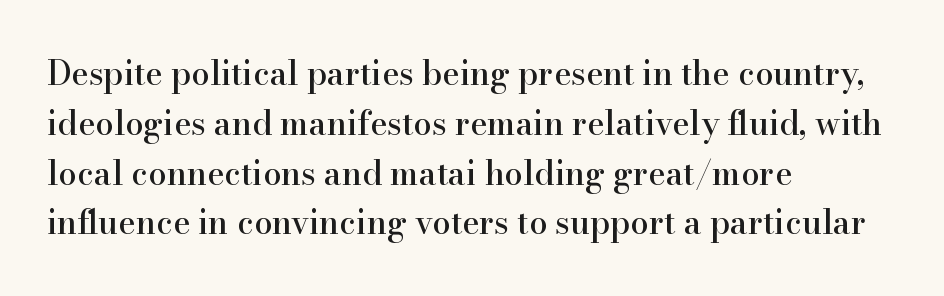
Q: Is the text italic (slanted)? A: No, it is upright.
Q: Is the typeface a serif or a sans-serif typeface? A: Serif.
Q: Is the text underlined? A: No.
Q: How is the paragraph aligned? A: Left-aligned.
Q: Is the spacing between letters normal or unusually wide? A: Normal.
Q: Is the spacing between lines tight, normal or loose? A: Normal.
Q: Width (condensed, normal, or wide)? A: Normal.
Q: Stroke contrast? A: High.
Q: x-height? A: Small.
Q: Monospaced? A: No.
